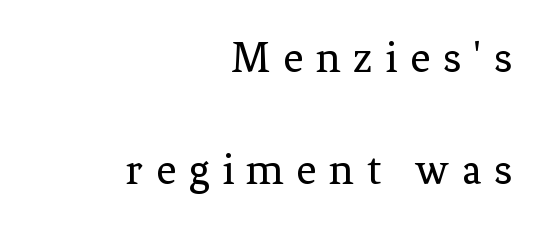
Ascenders rise straight up at ninety degrees. Every row of glyphs terminates at an identical x-position on the right. A typesetter would call this leading open, well beyond the default. These lines are rendered in a variable-pitch font.
